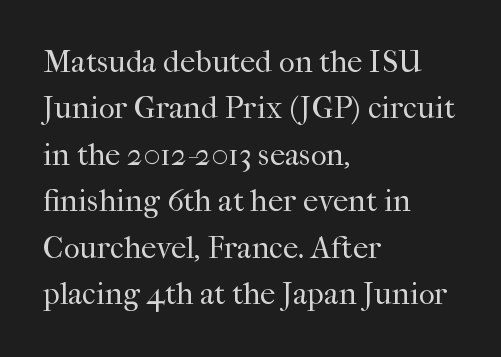
The image shows 31 px regular-weight serif type, upright; set left-aligned, normal line spacing (1.5x), normal letter spacing, not underlined; high stroke contrast and a medium x-height.
